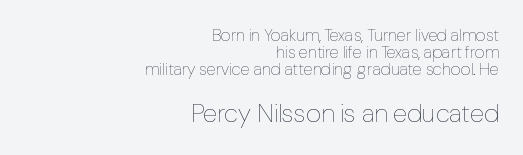
Q: Is the text bold? A: No.
Q: Is the text italic (slanted)? A: No, it is upright.
Q: Is the text underlined? A: No.
Q: How is the paragraph aligned? A: Right-aligned.
Q: Is the spacing between letters normal or unusually wide? A: Normal.
Q: Is the spacing between lines tight, normal or loose? A: Tight.
Q: Which block of text is set in a larger size, the first (top) or the second (bottom)? A: The second (bottom) one.
